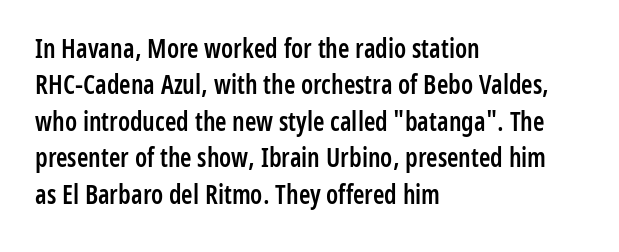
{"italic": "no", "bold": "semi", "underline": "no", "align": "left", "line_spacing": "normal", "line_spacing_ratio": 1.4, "letter_spacing": "normal", "letter_spacing_em": 0.0, "glyph_px": 26}
